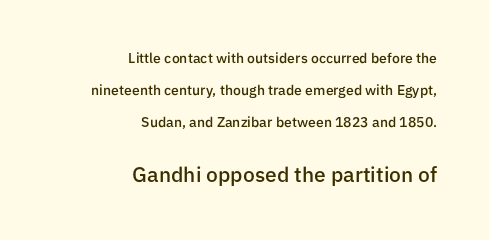
Q: Is the text bold? A: Semi-bold.
Q: Is the text italic (slanted)? A: No, it is upright.
Q: Is the text underlined? A: No.
Q: How is the paragraph aligned? A: Right-aligned.
Q: Is the spacing between letters normal or unusually wide? A: Normal.
Q: Is the spacing between lines tight, normal or loose? A: Loose.
Q: Which block of text is set in a larger size, the first (top) or the second (bottom)? A: The second (bottom) one.
